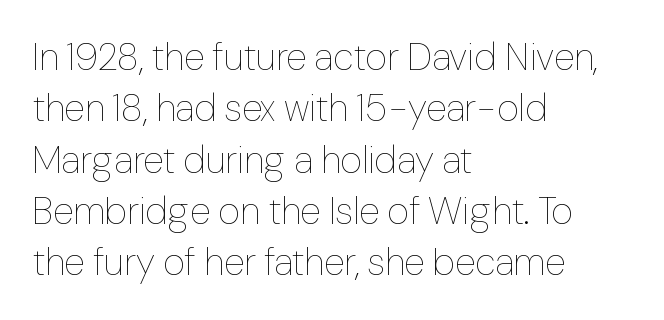
The image shows 38 px thin type, upright; set left-aligned, normal line spacing (1.35x), normal letter spacing, not underlined; low stroke contrast and a medium x-height.
